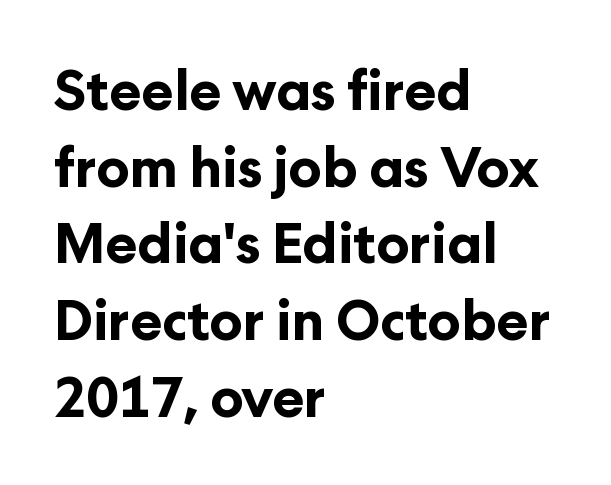
{"serif": "no", "italic": "no", "bold": "yes", "weight": "bold", "width": "normal", "stroke_contrast": "low", "x_height": "medium", "monospaced": "no", "underline": "no", "align": "left", "line_spacing": "normal", "line_spacing_ratio": 1.42, "letter_spacing": "normal", "letter_spacing_em": 0.0, "glyph_px": 54}
